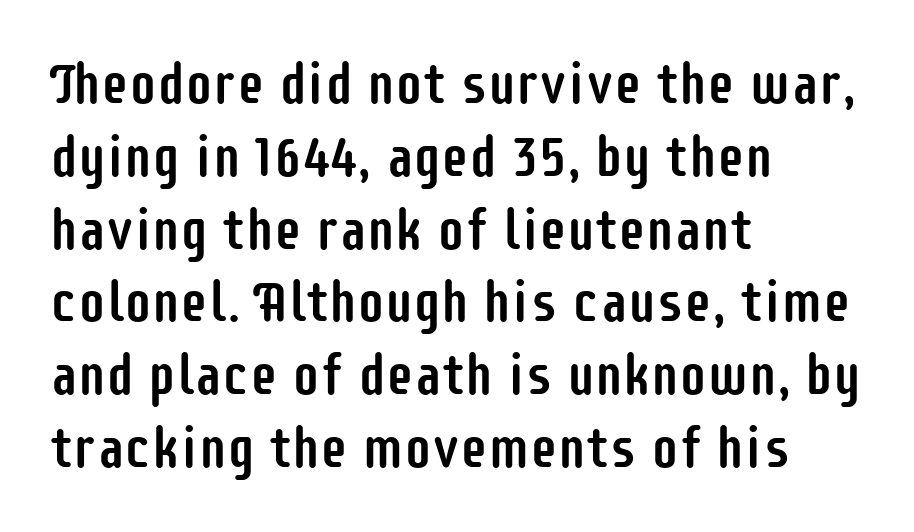
{"serif": "no", "italic": "no", "width": "condensed", "stroke_contrast": "low", "x_height": "large", "monospaced": "no", "underline": "no", "align": "left", "line_spacing": "normal", "line_spacing_ratio": 1.3, "letter_spacing": "normal", "letter_spacing_em": 0.0, "glyph_px": 56}
